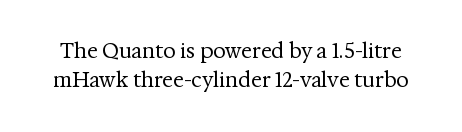
The image shows 20 px text type, upright; set normal line spacing (1.46x), normal letter spacing, not underlined.
